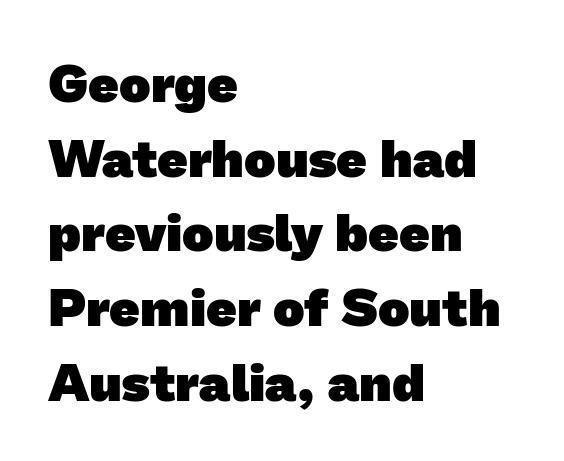
The letters advance in unequal steps, a hallmark of proportional type. Leftover space on each line is placed entirely after the last word. Students, observe: this is what conventionally led text looks like. Plenty of ink on the page — the face is bold. The typeface chosen for these lines omits serifs.
